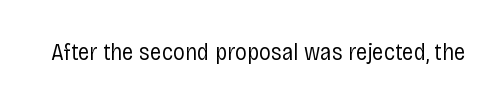
Q: Is the text bold? A: No.
Q: Is the text italic (slanted)? A: No, it is upright.
Q: Is the text underlined? A: No.
Q: Is the spacing between letters normal or unusually wide? A: Normal.
